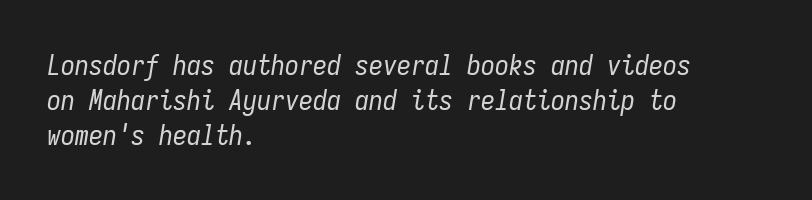
{"italic": "yes", "lean": "right", "slant_degrees": 9, "bold": "no", "weight": "regular", "width": "condensed", "stroke_contrast": "low", "x_height": "medium", "monospaced": "yes", "underline": "no", "align": "left", "line_spacing": "normal", "line_spacing_ratio": 1.25, "letter_spacing": "normal", "letter_spacing_em": 0.0, "glyph_px": 28}
